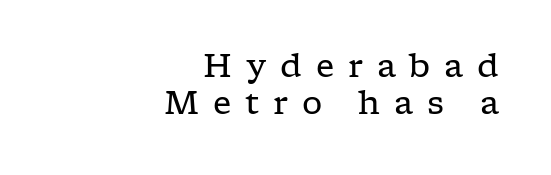
The image shows 32 px regular-weight, wide serif type, upright; set right-aligned, line spacing 1.16x, unusually wide letter spacing (+0.43 em), not underlined; low stroke contrast and a medium x-height.
